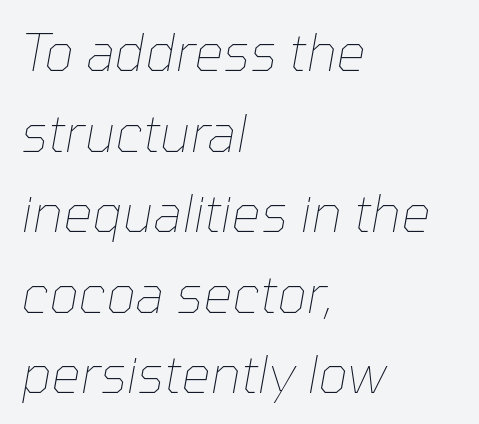
Q: Is the text bold? A: No.
Q: Is the text italic (slanted)? A: Yes, it leans right by about 10 degrees.
Q: Is the text underlined? A: No.
Q: How is the paragraph aligned? A: Left-aligned.
Q: Is the spacing between letters normal or unusually wide? A: Normal.
Q: Is the spacing between lines tight, normal or loose? A: Normal.
Q: Width (condensed, normal, or wide)? A: Normal.
Q: Stroke contrast? A: Low.
Q: x-height? A: Medium.
Q: Monospaced? A: No.
